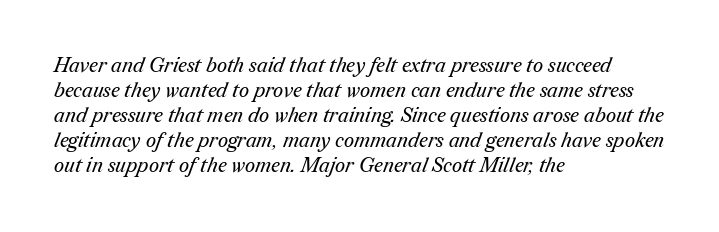
The image shows 20 px text type; set left-aligned, normal line spacing (1.25x), normal letter spacing, not underlined.
